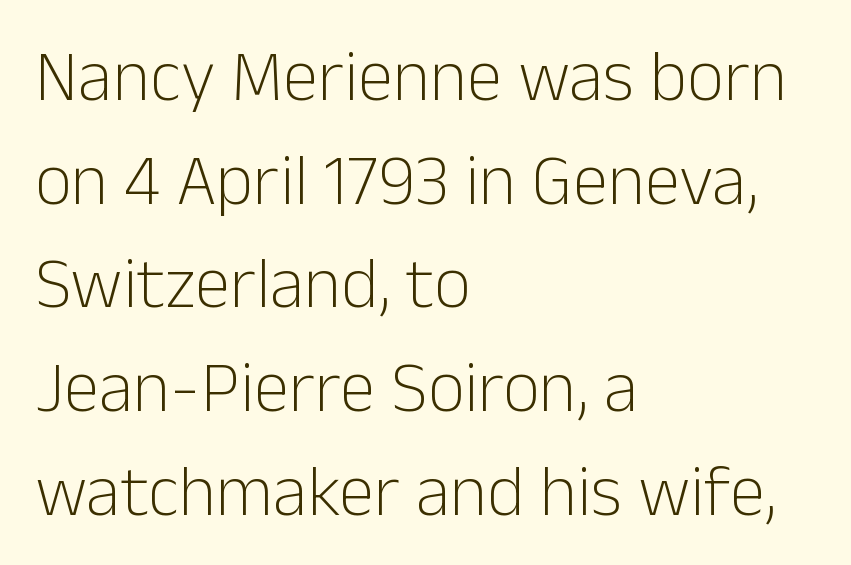
{"serif": "no", "italic": "no", "bold": "no", "weight": "light", "width": "normal", "stroke_contrast": "low", "x_height": "medium", "monospaced": "no", "underline": "no", "align": "left", "line_spacing": "normal", "line_spacing_ratio": 1.44, "letter_spacing": "normal", "letter_spacing_em": 0.0, "glyph_px": 72}
